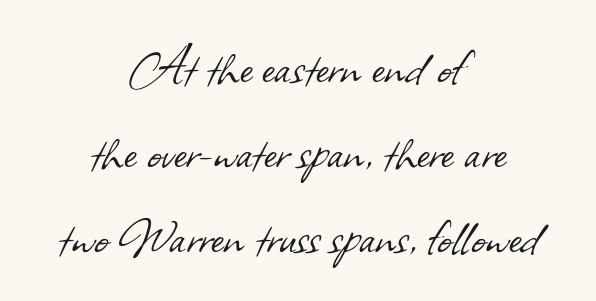
{"serif": "no", "bold": "no", "weight": "light", "width": "normal", "stroke_contrast": "low", "x_height": "small", "monospaced": "no", "underline": "no", "align": "center", "line_spacing": "normal", "line_spacing_ratio": 1.39, "letter_spacing": "normal", "letter_spacing_em": 0.0, "glyph_px": 61}
